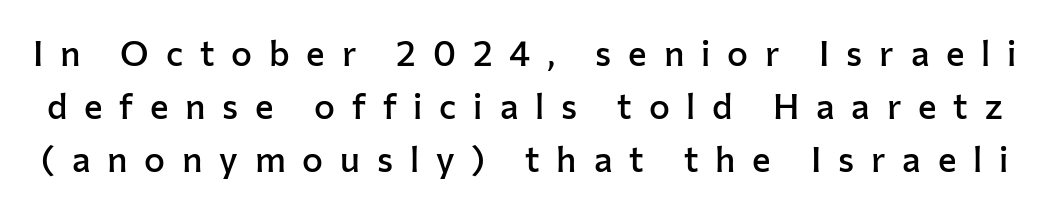
The image shows 35 px semibold sans-serif type, upright; set normal line spacing (1.51x), unusually wide letter spacing (+0.48 em), not underlined; low stroke contrast and a medium x-height.
